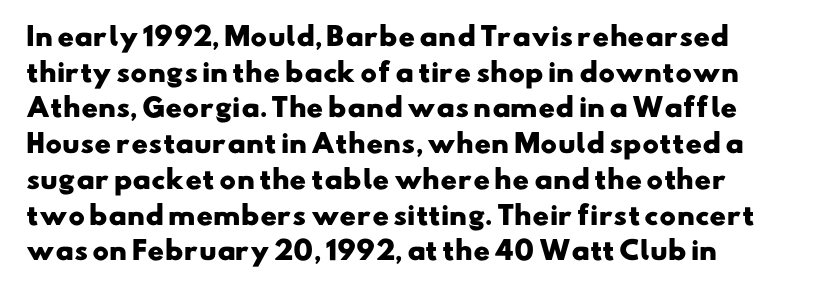
The image shows 25 px bold type; set normal line spacing (1.43x), normal letter spacing, not underlined.
